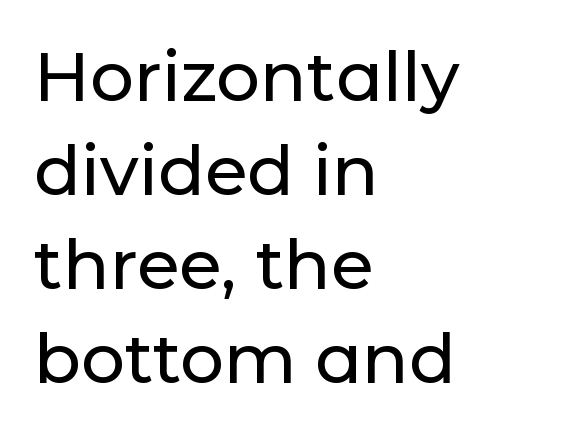
The image shows 69 px sans-serif type, upright; set left-aligned, normal line spacing (1.36x), normal letter spacing, not underlined; low stroke contrast and a medium x-height.
